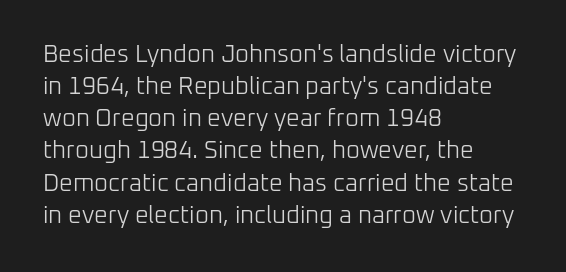
{"italic": "no", "bold": "no", "underline": "no", "align": "left", "line_spacing": "normal", "line_spacing_ratio": 1.34, "letter_spacing": "normal", "letter_spacing_em": 0.0, "glyph_px": 24}
